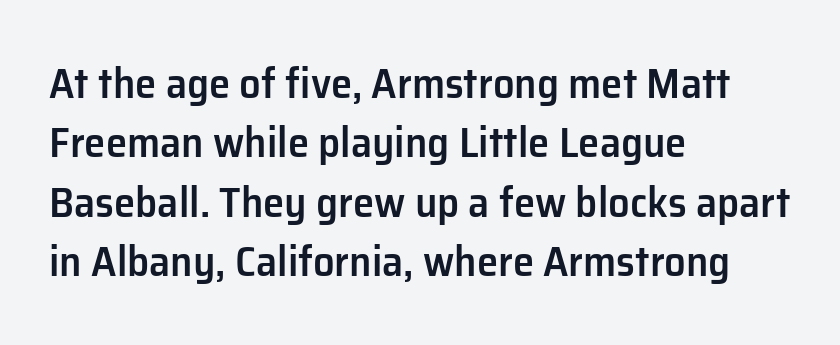
The image shows 43 px semibold sans-serif type, upright; set left-aligned, normal line spacing (1.38x), normal letter spacing, not underlined; low stroke contrast and a medium x-height.
